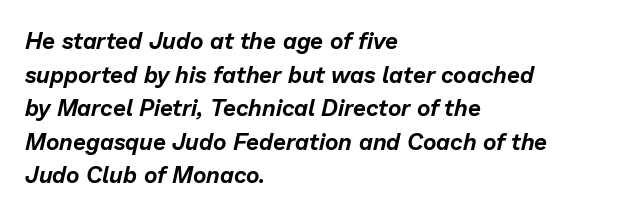
The image shows 23 px text type, italic (leaning right); set left-aligned, normal line spacing (1.46x), normal letter spacing, not underlined.
